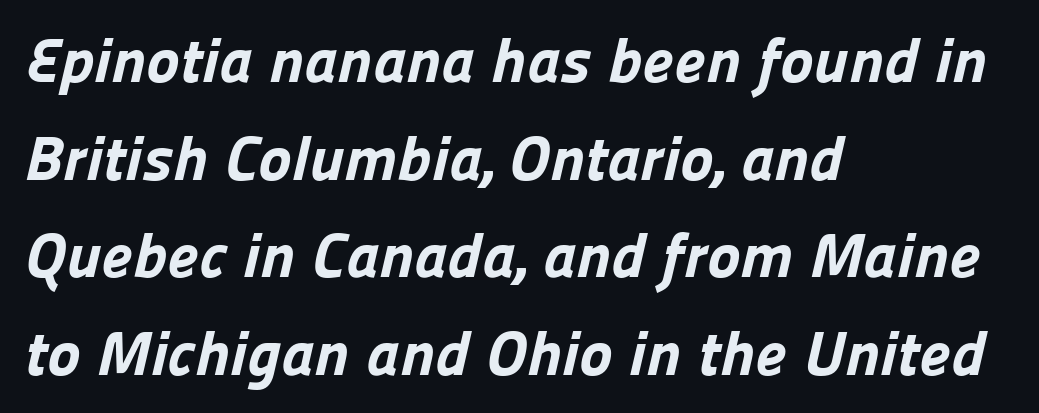
You can tell from the bare stems that sans-serif type was used. Compared with an ordinary text face, these strokes are far heavier — a full bold. This rendering features lettering with no underline. One-word summary of the alignment: left. The leading is moderate, giving the passage an even texture.
